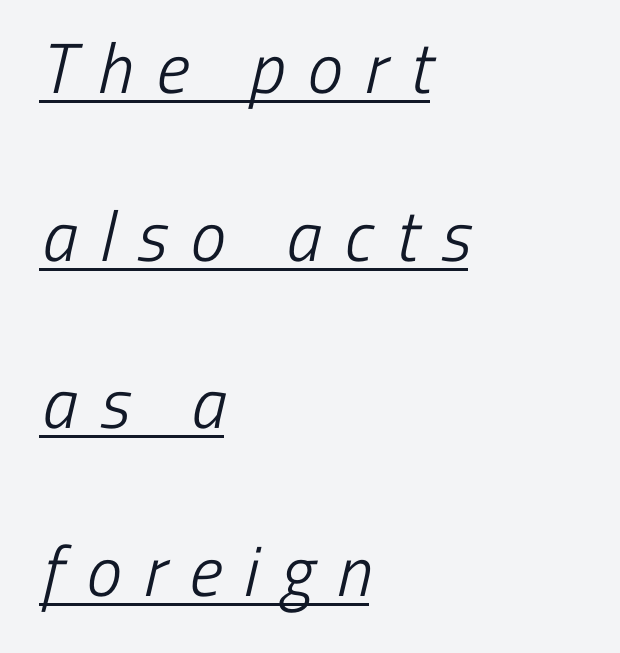
The image shows 71 px light, condensed sans-serif type; set left-aligned, loose line spacing (2.36x), unusually wide letter spacing (+0.32 em), underlined; low stroke contrast and a medium x-height.
